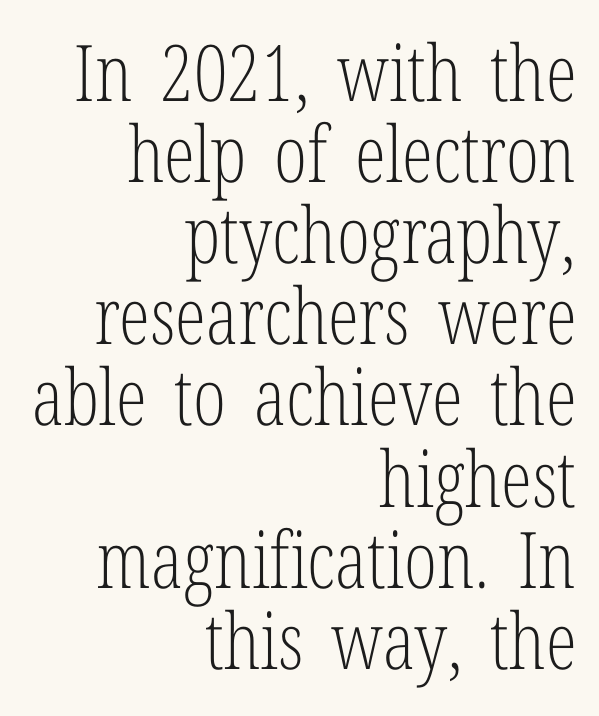
Q: Is the text bold? A: No.
Q: Is the text italic (slanted)? A: No, it is upright.
Q: Is the typeface a serif or a sans-serif typeface? A: Serif.
Q: Is the text underlined? A: No.
Q: How is the paragraph aligned? A: Right-aligned.
Q: Is the spacing between letters normal or unusually wide? A: Normal.
Q: Is the spacing between lines tight, normal or loose? A: Tight.
Q: Width (condensed, normal, or wide)? A: Condensed.
Q: Stroke contrast? A: Low.
Q: x-height? A: Medium.
Q: Monospaced? A: No.
